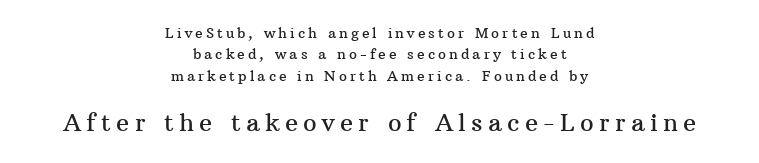
The image shows 24 px text type, upright; set centered, normal line spacing (1.52x), unusually wide letter spacing (+0.22 em), not underlined; the second (bottom) block is 1.71x larger.
